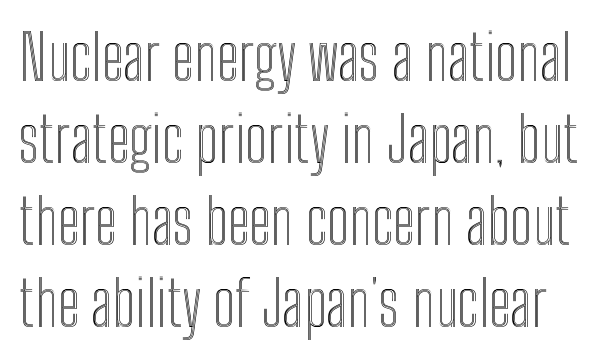
You could not count columns in this text — the font is proportionally spaced. Observe the ordinary spacing: letters are neighbours, not strangers. These lines were composed using upright roman letters. A clean baseline with only descenders dipping below it. Does the leading feel generous? No, just average.
